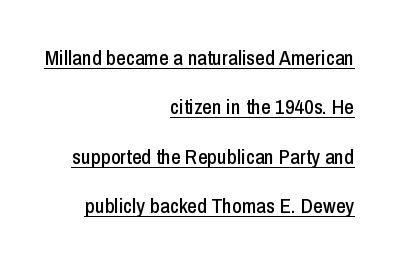
Spacing between characters is what you'd get straight out of the box. Short and long lines alike share a common ending point at right. Regarding leading, the lines here are spaced well apart. Every stem runs plumb, perpendicular to the baseline. Beneath each row of characters lies a ruled line.
